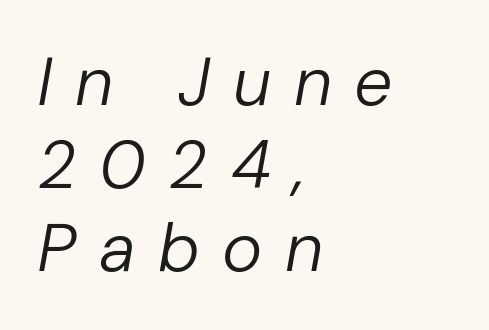
{"italic": "yes", "lean": "right", "slant_degrees": 10, "bold": "no", "weight": "regular", "width": "normal", "stroke_contrast": "low", "x_height": "medium", "monospaced": "no", "underline": "no", "align": "left", "line_spacing_ratio": 1.22, "letter_spacing": "wide", "letter_spacing_em": 0.33, "glyph_px": 68}
